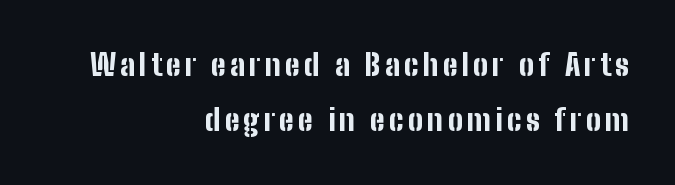
The image shows 30 px bold, condensed sans-serif type, upright; set right-aligned, line spacing 1.84x, not underlined; low stroke contrast and a medium x-height.
